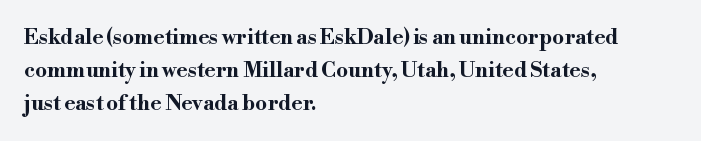
Q: Is the text bold? A: Yes.
Q: Is the text italic (slanted)? A: No, it is upright.
Q: Is the text underlined? A: No.
Q: How is the paragraph aligned? A: Left-aligned.
Q: Is the spacing between letters normal or unusually wide? A: Normal.
Q: Is the spacing between lines tight, normal or loose? A: Normal.
